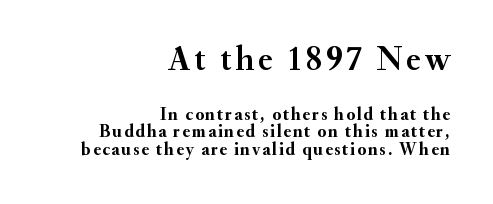
The image shows 35 px semibold serif type, upright; set right-aligned, tight line spacing (0.99x), not underlined; the first (top) block is 1.94x larger; medium stroke contrast and a small x-height.
